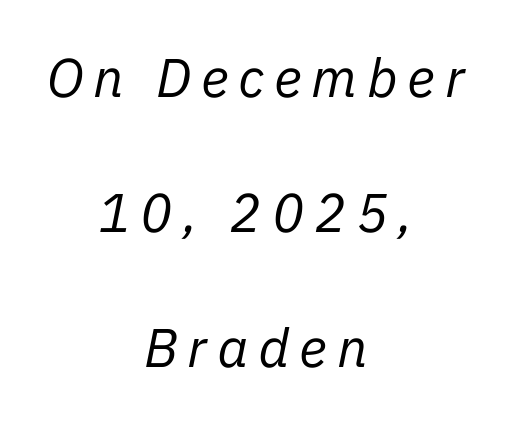
Q: Is the text bold? A: No.
Q: Is the text italic (slanted)? A: Yes, it leans right by about 11 degrees.
Q: Is the text underlined? A: No.
Q: How is the paragraph aligned? A: Centered.
Q: Is the spacing between lines tight, normal or loose? A: Loose.
Q: Width (condensed, normal, or wide)? A: Normal.
Q: Stroke contrast? A: Low.
Q: x-height? A: Medium.
Q: Monospaced? A: No.
